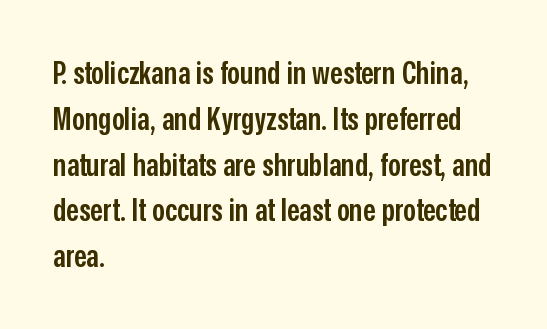
{"serif": "no", "italic": "no", "bold": "semi", "weight": "semibold", "width": "condensed", "stroke_contrast": "low", "x_height": "medium", "monospaced": "no", "underline": "no", "align": "left", "line_spacing": "normal", "line_spacing_ratio": 1.43, "letter_spacing": "normal", "letter_spacing_em": 0.0, "glyph_px": 32}
